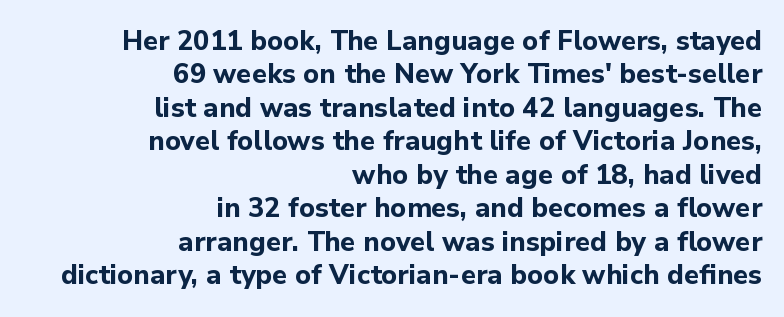
{"italic": "no", "bold": "yes", "underline": "no", "align": "right", "line_spacing_ratio": 1.24, "letter_spacing": "normal", "letter_spacing_em": 0.0, "glyph_px": 27}
